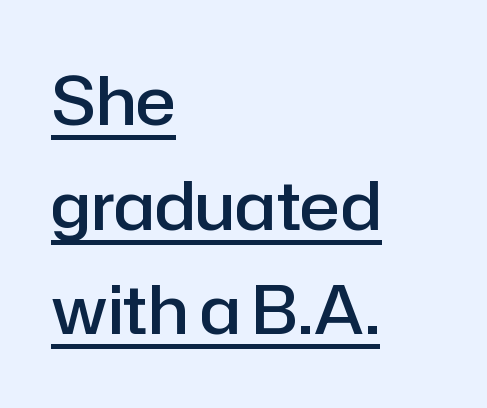
The image shows 67 px semibold sans-serif type, upright; set left-aligned, normal line spacing (1.56x), normal letter spacing, underlined; low stroke contrast and a medium x-height.
